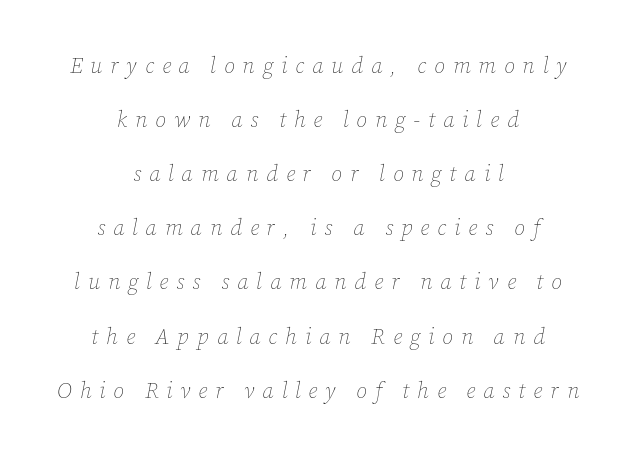
This is not heavy type; no bold has been used. You could fit nearly another row in the gap between these rows. The tracking jumps out immediately: characters are airy and widely separated. One-word summary of the alignment: center. No word sits above an underline. This sample uses an oblique cut, with every glyph tilted off the vertical.
